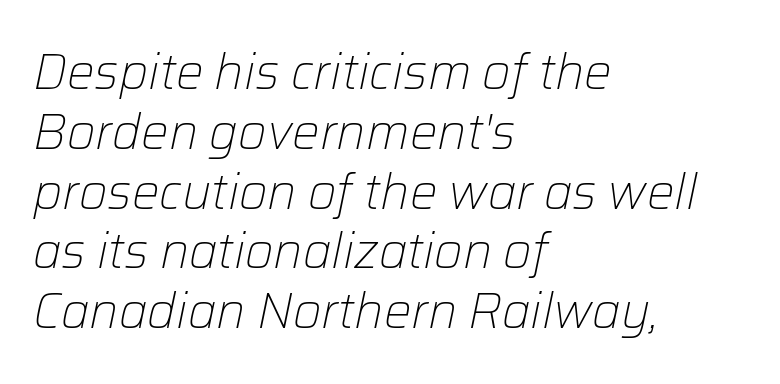
{"italic": "yes", "lean": "right", "slant_degrees": 12, "bold": "no", "weight": "light", "width": "normal", "stroke_contrast": "low", "x_height": "medium", "monospaced": "no", "underline": "no", "align": "left", "line_spacing_ratio": 1.22, "letter_spacing": "normal", "letter_spacing_em": 0.0, "glyph_px": 49}
